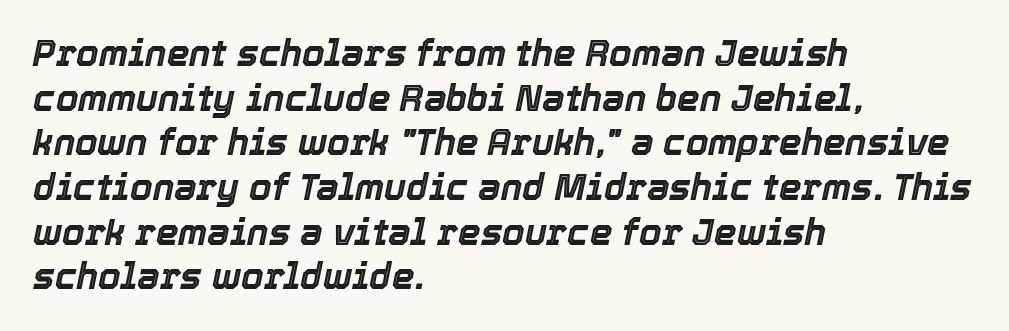
Is the type slanted? Yes — the strokes lean at a clear angle. The ragged edge is on the right, which tells us the setting is flush left. A clean baseline with only descenders dipping below it. Spacing between characters is what you'd get straight out of the box.
